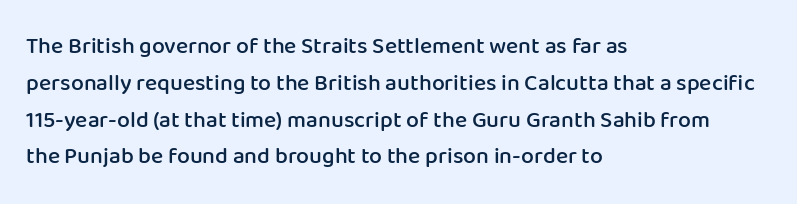
Q: Is the text bold? A: Semi-bold.
Q: Is the text italic (slanted)? A: No, it is upright.
Q: Is the text underlined? A: No.
Q: How is the paragraph aligned? A: Left-aligned.
Q: Is the spacing between letters normal or unusually wide? A: Normal.
Q: Is the spacing between lines tight, normal or loose? A: Normal.
